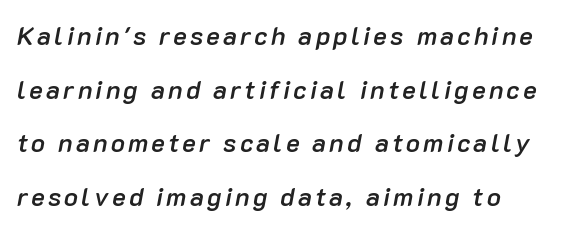
Q: Is the text bold? A: Semi-bold.
Q: Is the text italic (slanted)? A: Yes, it leans right by about 10 degrees.
Q: Is the text underlined? A: No.
Q: Is the spacing between lines tight, normal or loose? A: Loose.
